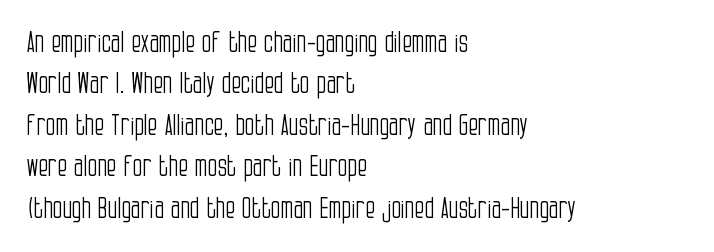
The image shows 28 px light, condensed sans-serif type, upright; set left-aligned, normal line spacing (1.48x), normal letter spacing, not underlined; low stroke contrast and a large x-height.
